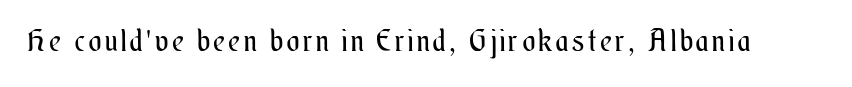
Q: Is the text bold? A: No.
Q: Is the text italic (slanted)? A: No, it is upright.
Q: Is the text underlined? A: No.
Q: Width (condensed, normal, or wide)? A: Condensed.
Q: Stroke contrast? A: Medium.
Q: x-height? A: Small.
Q: Monospaced? A: No.
